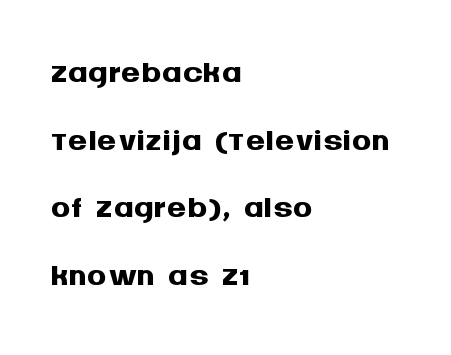
The words here are not underlined. This sample uses an upright cut, with every glyph sitting square on the baseline. Tracking here is standard; glyphs follow each other at the usual distance. Where is the straight margin? On the left. Note the varied advance widths — an 'i' is clearly narrower than an 'm'. Emphasis by weight is at full strength: bold.
